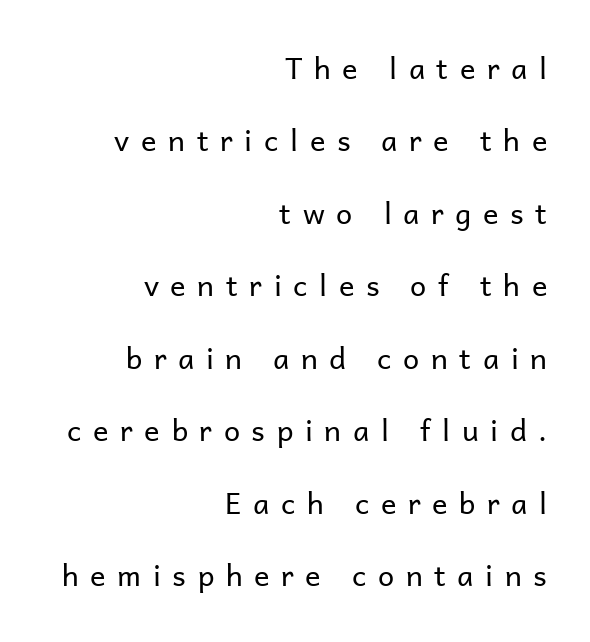
The image shows 29 px regular-weight sans-serif type, upright; set right-aligned, loose line spacing (2.5x), unusually wide letter spacing (+0.4 em), not underlined; low stroke contrast and a medium x-height.
